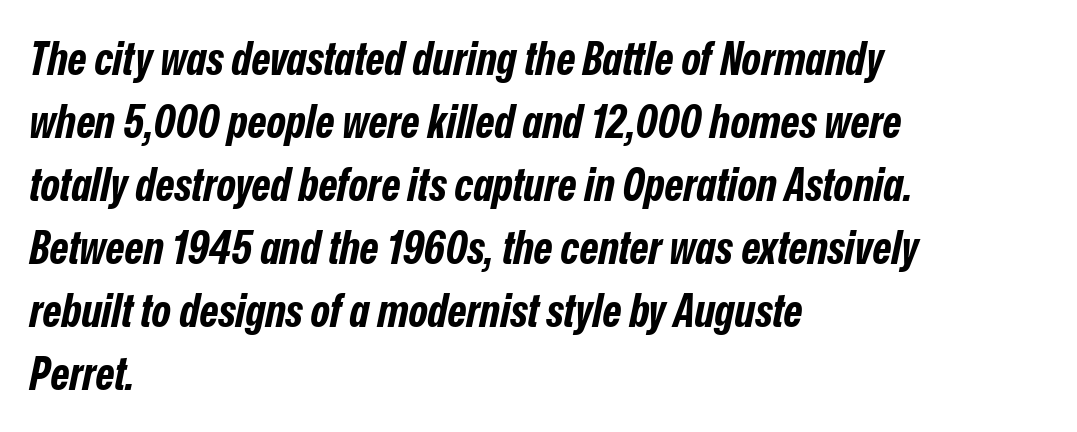
Q: Is the text bold? A: Yes.
Q: Is the text italic (slanted)? A: Yes, it leans right by about 12 degrees.
Q: Is the text underlined? A: No.
Q: How is the paragraph aligned? A: Left-aligned.
Q: Is the spacing between letters normal or unusually wide? A: Normal.
Q: Is the spacing between lines tight, normal or loose? A: Normal.
Q: Width (condensed, normal, or wide)? A: Condensed.
Q: Stroke contrast? A: Low.
Q: x-height? A: Medium.
Q: Monospaced? A: No.
